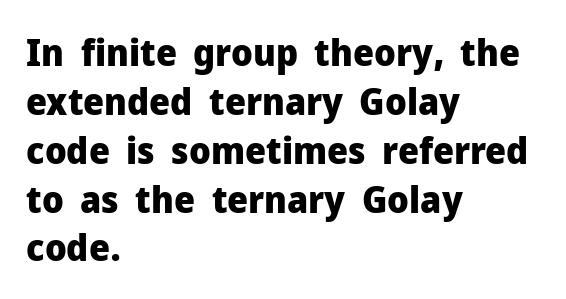
The image shows 37 px heavy sans-serif type, upright; set left-aligned, normal line spacing (1.32x), normal letter spacing, not underlined; low stroke contrast and a medium x-height.
